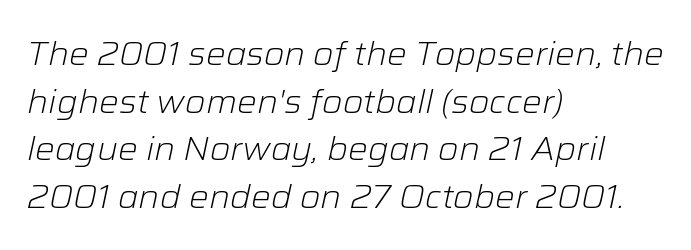
Q: Is the text bold? A: No.
Q: Is the text italic (slanted)? A: Yes, it leans right by about 12 degrees.
Q: Is the text underlined? A: No.
Q: How is the paragraph aligned? A: Left-aligned.
Q: Is the spacing between letters normal or unusually wide? A: Normal.
Q: Is the spacing between lines tight, normal or loose? A: Normal.
Q: Width (condensed, normal, or wide)? A: Normal.
Q: Stroke contrast? A: Low.
Q: x-height? A: Medium.
Q: Monospaced? A: No.
